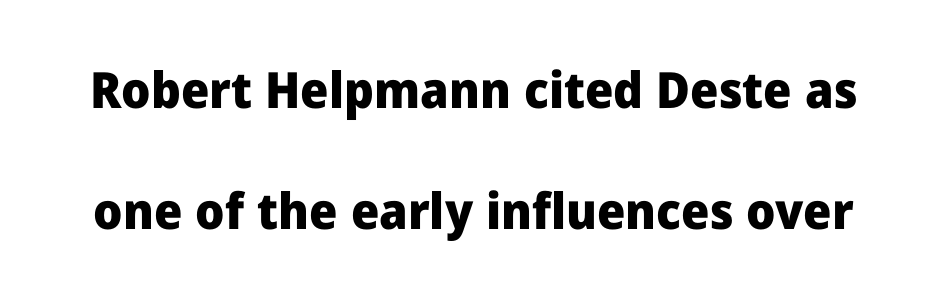
{"serif": "no", "italic": "no", "bold": "yes", "weight": "heavy", "width": "normal", "stroke_contrast": "low", "x_height": "medium", "monospaced": "no", "underline": "no", "line_spacing": "loose", "line_spacing_ratio": 2.42, "letter_spacing": "normal", "letter_spacing_em": 0.0, "glyph_px": 50}
